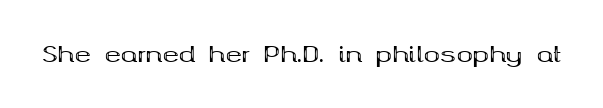
{"italic": "no", "bold": "yes", "underline": "no", "letter_spacing": "normal", "letter_spacing_em": 0.0, "glyph_px": 22}
